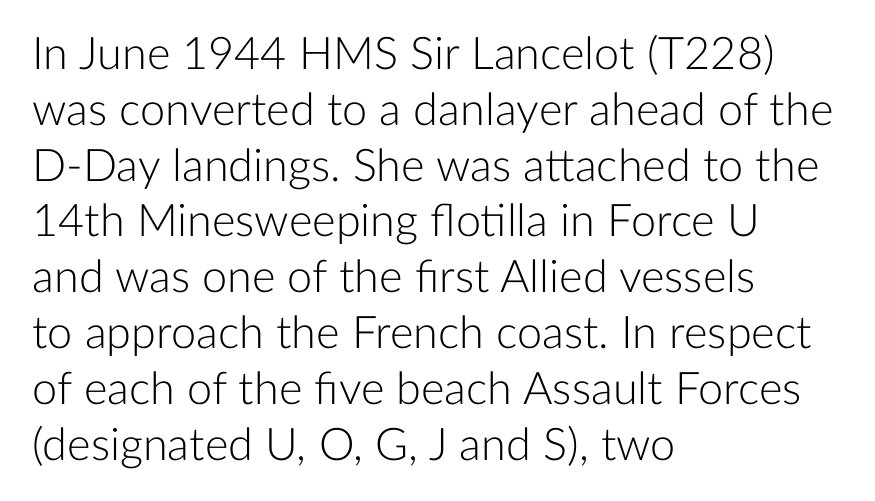
The image shows 45 px light sans-serif type, upright; set left-aligned, line spacing 1.24x, normal letter spacing, not underlined; low stroke contrast and a medium x-height.
